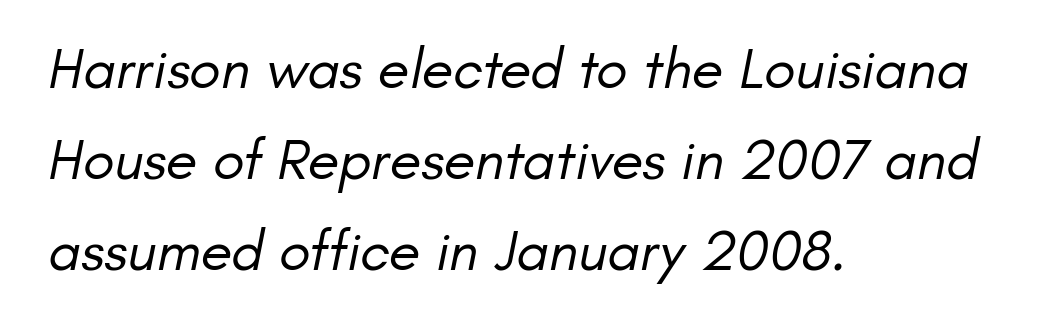
The designer went with a sans here, leaving each stem footless. You could call the tracking neutral — neither tight nor loose. Normally led — the rows are evenly, conventionally spaced. Casual observation: everything's shoved over to the left.
